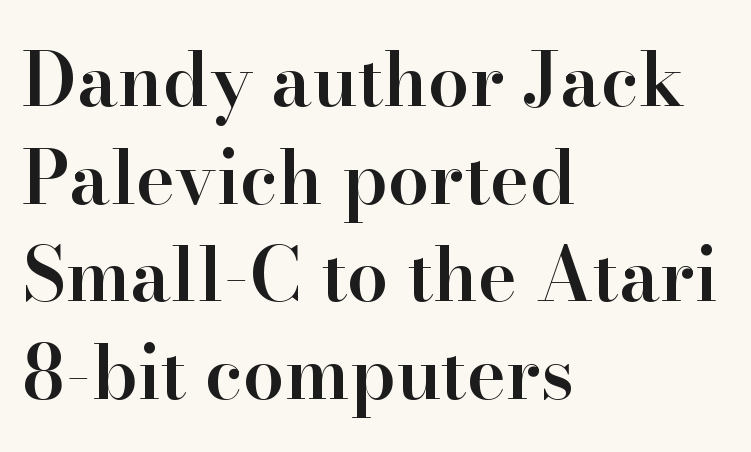
The image shows 74 px semibold serif type, upright; set left-aligned, normal line spacing (1.32x), normal letter spacing, not underlined; high stroke contrast and a small x-height.
